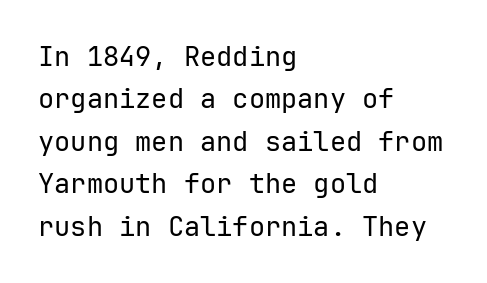
{"italic": "no", "bold": "no", "underline": "no", "align": "left", "line_spacing": "normal", "line_spacing_ratio": 1.57, "letter_spacing": "normal", "letter_spacing_em": 0.0, "glyph_px": 27}
